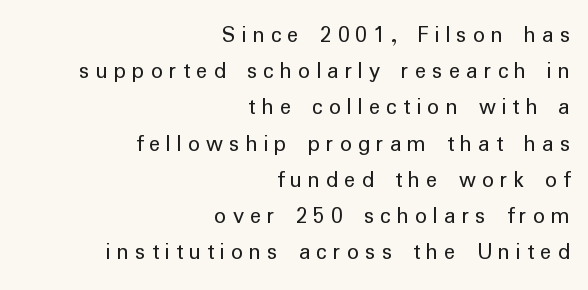
{"italic": "no", "bold": "no", "underline": "no", "align": "right", "line_spacing": "normal", "line_spacing_ratio": 1.51, "letter_spacing": "wide", "letter_spacing_em": 0.25, "glyph_px": 24}
